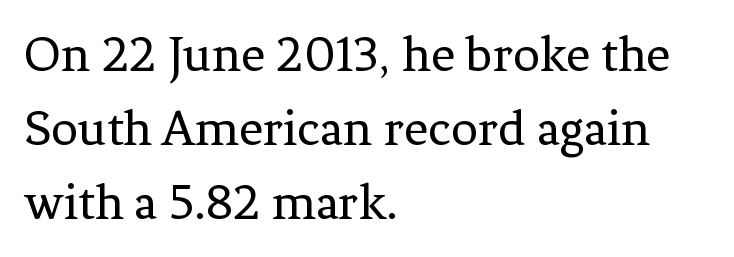
The image shows 53 px regular-weight serif type, upright; set left-aligned, normal line spacing (1.4x), normal letter spacing, not underlined; low stroke contrast and a medium x-height.
